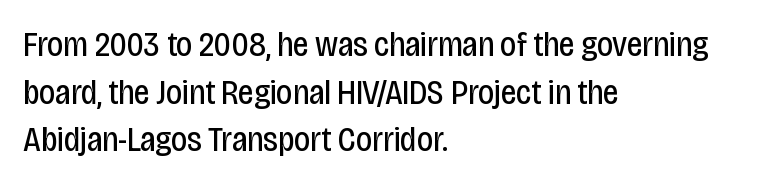
The passage shown is typed in a proportional face where columns would drift. The specimen omits any rule beneath the text block's lines. The font's upright variant was chosen for this text. Letter spacing: default. Reading down the column, the eye jumps a familiar distance to each next line.
